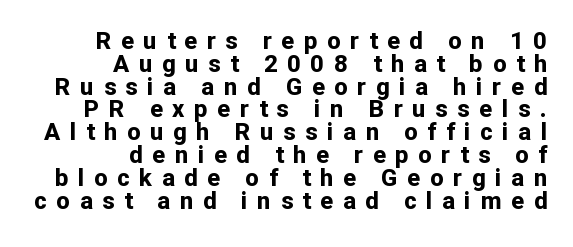
Q: Is the text bold? A: Yes.
Q: Is the text italic (slanted)? A: No, it is upright.
Q: Is the text underlined? A: No.
Q: How is the paragraph aligned? A: Right-aligned.
Q: Is the spacing between letters normal or unusually wide? A: Unusually wide.
Q: Is the spacing between lines tight, normal or loose? A: Tight.
